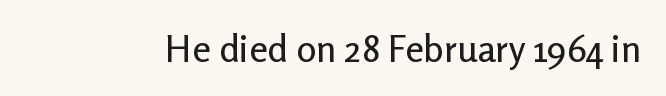
The image shows 37 px sans-serif type, upright; set normal letter spacing, not underlined; low stroke contrast and a medium x-height.
